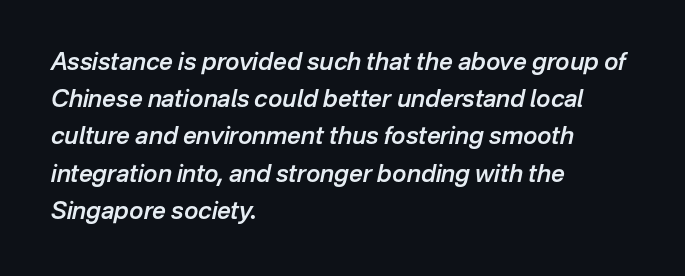
The image shows 24 px text type, italic (leaning right); set left-aligned, normal line spacing (1.55x), normal letter spacing, not underlined.
